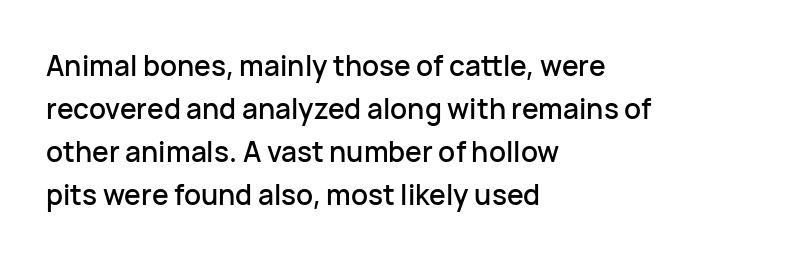
Varying glyph widths throughout — classic text-font behaviour. Only glyphs here, with clear space below each row. The designer went with a sans here, leaving each stem footless. You could call the tracking neutral — neither tight nor loose.
